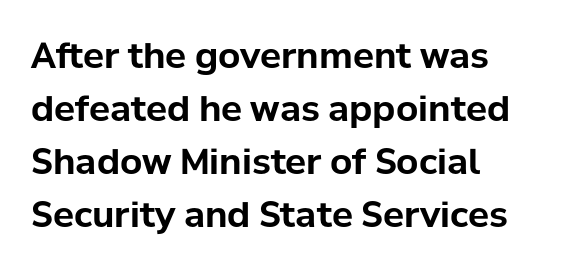
The image shows 35 px bold sans-serif type, upright; set left-aligned, normal line spacing (1.51x), normal letter spacing, not underlined; low stroke contrast and a medium x-height.
